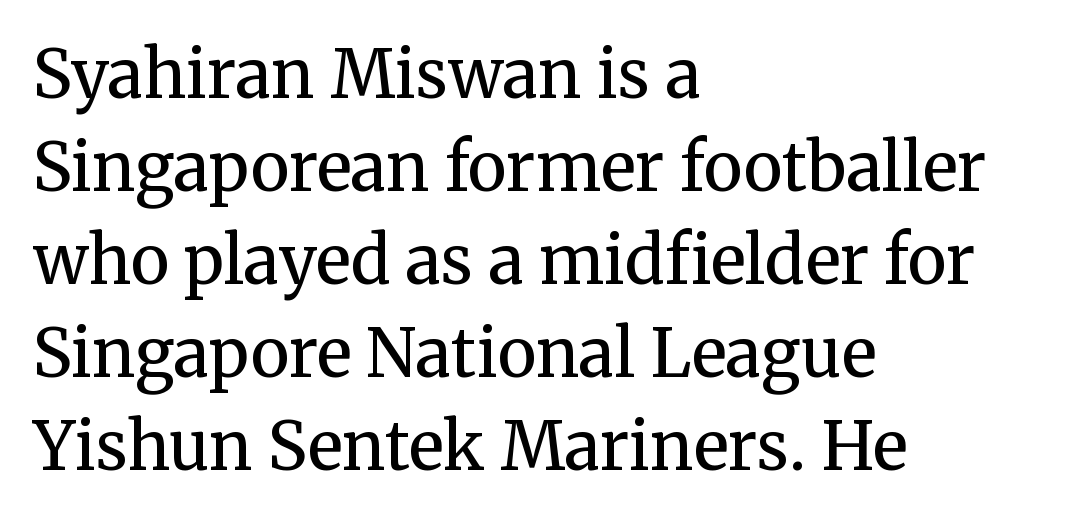
Q: Is the text bold? A: No.
Q: Is the text italic (slanted)? A: No, it is upright.
Q: Is the typeface a serif or a sans-serif typeface? A: Serif.
Q: Is the text underlined? A: No.
Q: How is the paragraph aligned? A: Left-aligned.
Q: Is the spacing between letters normal or unusually wide? A: Normal.
Q: Is the spacing between lines tight, normal or loose? A: Normal.
Q: Width (condensed, normal, or wide)? A: Normal.
Q: Stroke contrast? A: Medium.
Q: x-height? A: Medium.
Q: Monospaced? A: No.
